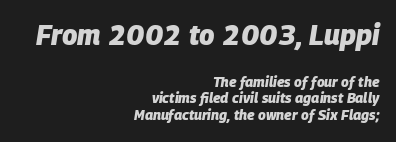
Every character sits at an angle, as italics do. Caption: standard tracking, unaltered. Has an underline been added? It has not. Large over small — that's the arrangement of the two blocks here.
